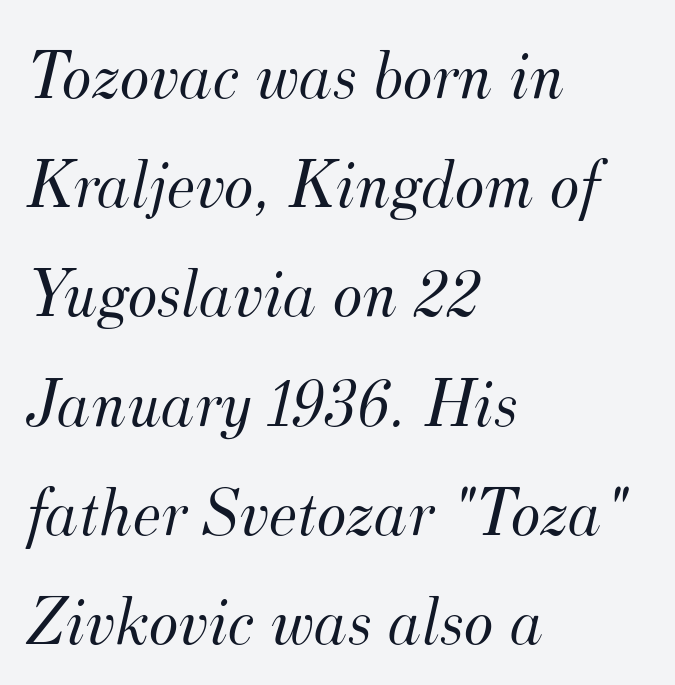
Q: Is the text bold? A: No.
Q: Is the text italic (slanted)? A: Yes, it leans right by about 12 degrees.
Q: Is the typeface a serif or a sans-serif typeface? A: Serif.
Q: Is the text underlined? A: No.
Q: How is the paragraph aligned? A: Left-aligned.
Q: Is the spacing between letters normal or unusually wide? A: Normal.
Q: Is the spacing between lines tight, normal or loose? A: Normal.
Q: Width (condensed, normal, or wide)? A: Normal.
Q: Stroke contrast? A: Medium.
Q: x-height? A: Small.
Q: Monospaced? A: No.
